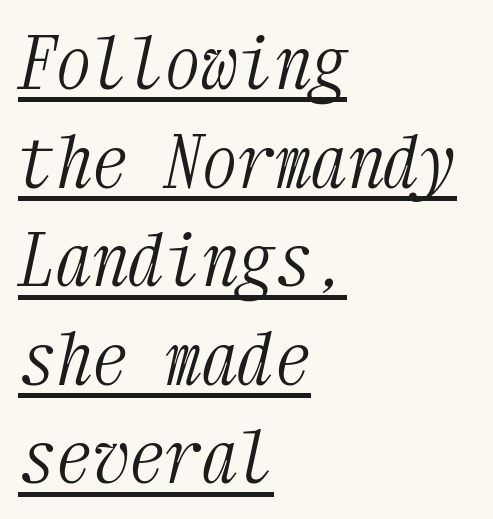
{"serif": "yes", "italic": "yes", "lean": "right", "slant_degrees": 12, "bold": "no", "weight": "light", "width": "condensed", "stroke_contrast": "medium", "x_height": "medium", "monospaced": "yes", "underline": "yes", "align": "left", "line_spacing": "normal", "line_spacing_ratio": 1.35, "letter_spacing": "normal", "letter_spacing_em": 0.0, "glyph_px": 73}
